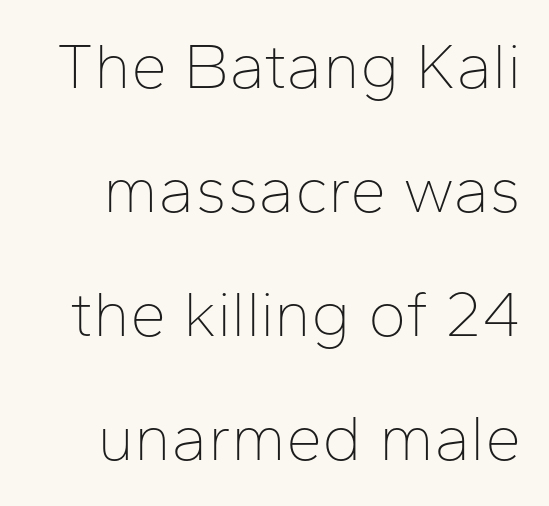
The image shows 65 px thin sans-serif type, upright; set loose line spacing (1.91x), normal letter spacing, not underlined; low stroke contrast and a medium x-height.
